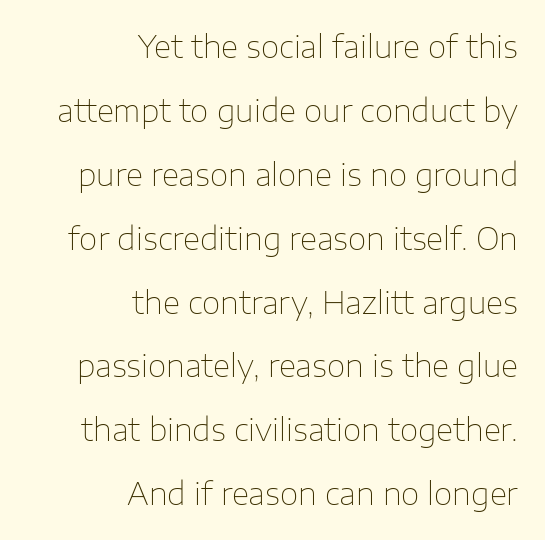
Is the letter spacing exaggerated? No — it looks like the ordinary default. Rendered with straight, roman letterforms. The ragged edge is on the left, which tells us the setting is flush right. No extra ink here — the face is not bold.
